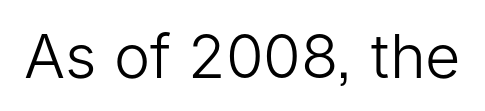
The image shows 61 px light sans-serif type, upright; set normal letter spacing, not underlined; low stroke contrast and a medium x-height.
